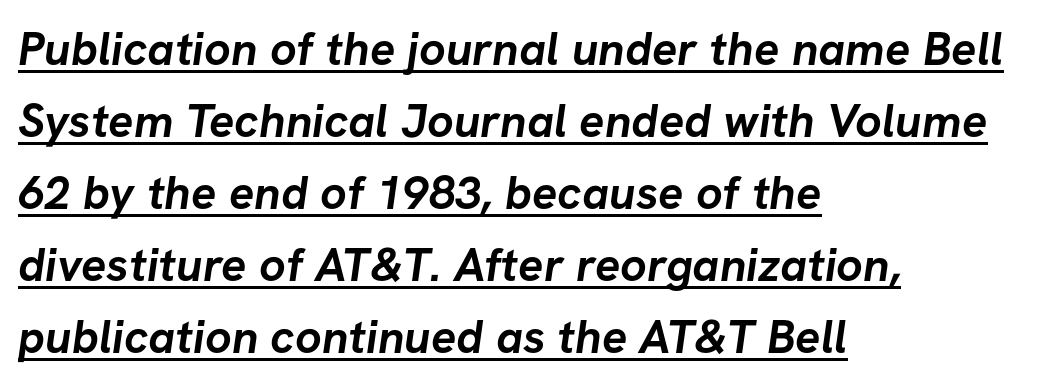
The image shows 47 px semibold sans-serif type; set left-aligned, normal line spacing (1.53x), normal letter spacing, underlined; low stroke contrast and a medium x-height.
